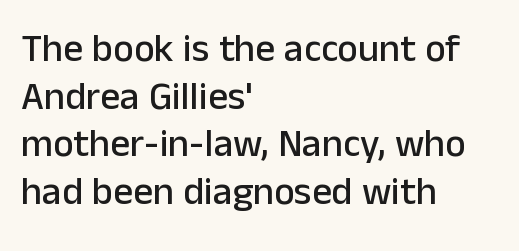
{"serif": "no", "italic": "no", "width": "normal", "stroke_contrast": "low", "x_height": "medium", "monospaced": "no", "underline": "no", "align": "left", "line_spacing_ratio": 1.22, "letter_spacing": "normal", "letter_spacing_em": 0.0, "glyph_px": 39}
